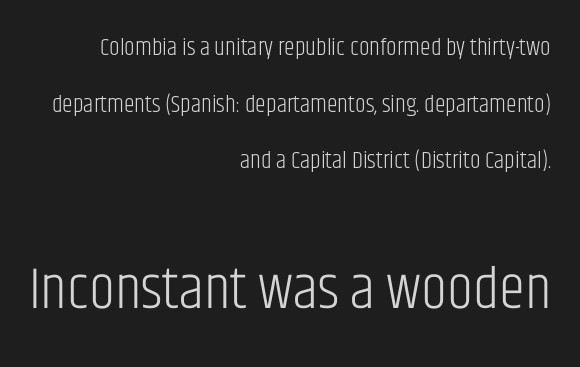
Q: Is the text bold? A: No.
Q: Is the text italic (slanted)? A: No, it is upright.
Q: Is the typeface a serif or a sans-serif typeface? A: Sans-serif.
Q: Is the text underlined? A: No.
Q: How is the paragraph aligned? A: Right-aligned.
Q: Is the spacing between letters normal or unusually wide? A: Normal.
Q: Is the spacing between lines tight, normal or loose? A: Loose.
Q: Which block of text is set in a larger size, the first (top) or the second (bottom)? A: The second (bottom) one.
Q: Width (condensed, normal, or wide)? A: Condensed.
Q: Stroke contrast? A: Low.
Q: x-height? A: Large.
Q: Monospaced? A: No.
